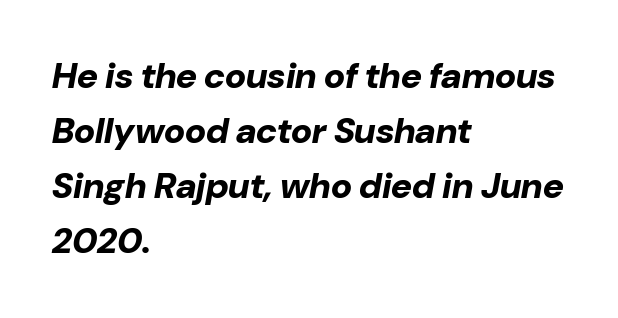
The image shows 36 px bold type, italic (leaning right); set left-aligned, normal line spacing (1.53x), normal letter spacing, not underlined; low stroke contrast and a medium x-height.
